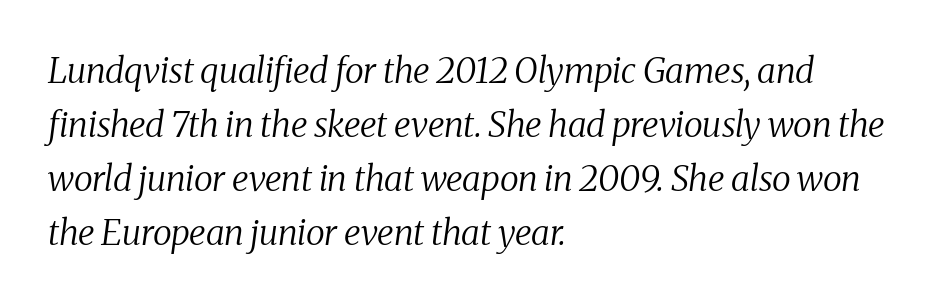
{"serif": "yes", "italic": "yes", "lean": "right", "slant_degrees": 8, "bold": "no", "weight": "regular", "width": "normal", "stroke_contrast": "medium", "x_height": "medium", "monospaced": "no", "underline": "no", "align": "left", "line_spacing": "normal", "line_spacing_ratio": 1.54, "letter_spacing": "normal", "letter_spacing_em": 0.0, "glyph_px": 35}
